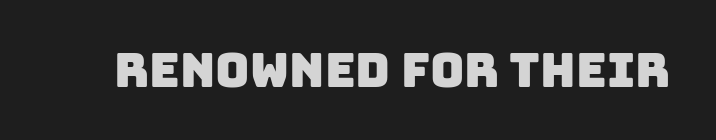
Q: Is the typeface a serif or a sans-serif typeface? A: Sans-serif.
Q: Is the text underlined? A: No.
Q: Is the spacing between letters normal or unusually wide? A: Normal.
Q: Width (condensed, normal, or wide)? A: Normal.
Q: Stroke contrast? A: Low.
Q: x-height? A: Large.
Q: Monospaced? A: No.
